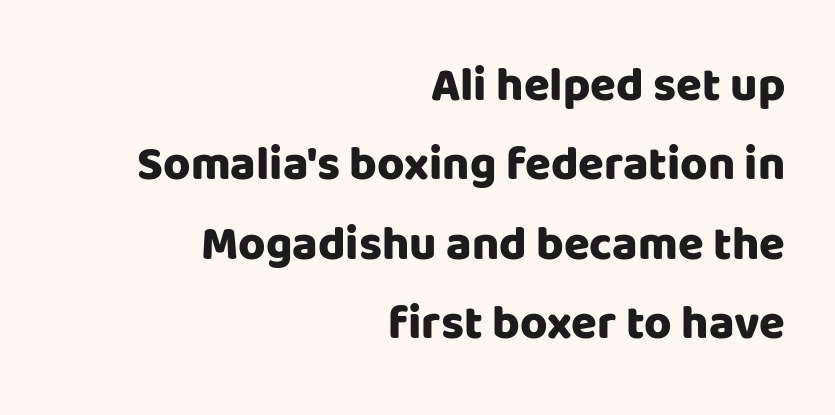
Q: Is the text bold? A: Yes.
Q: Is the text italic (slanted)? A: No, it is upright.
Q: Is the typeface a serif or a sans-serif typeface? A: Sans-serif.
Q: Is the text underlined? A: No.
Q: How is the paragraph aligned? A: Right-aligned.
Q: Is the spacing between letters normal or unusually wide? A: Normal.
Q: Is the spacing between lines tight, normal or loose? A: Normal.
Q: Width (condensed, normal, or wide)? A: Normal.
Q: Stroke contrast? A: Low.
Q: x-height? A: Large.
Q: Monospaced? A: No.
